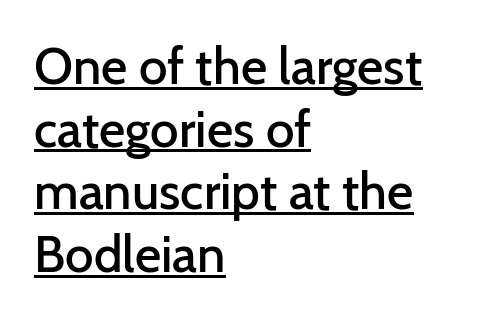
The image shows 51 px semibold sans-serif type, upright; set left-aligned, line spacing 1.23x, normal letter spacing, underlined; low stroke contrast and a medium x-height.
